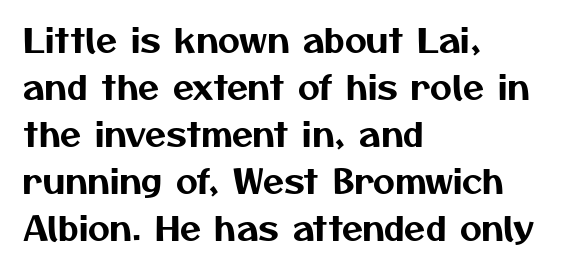
The image shows 34 px sans-serif type; set left-aligned, normal line spacing (1.38x), normal letter spacing, not underlined; medium stroke contrast and a medium x-height.
